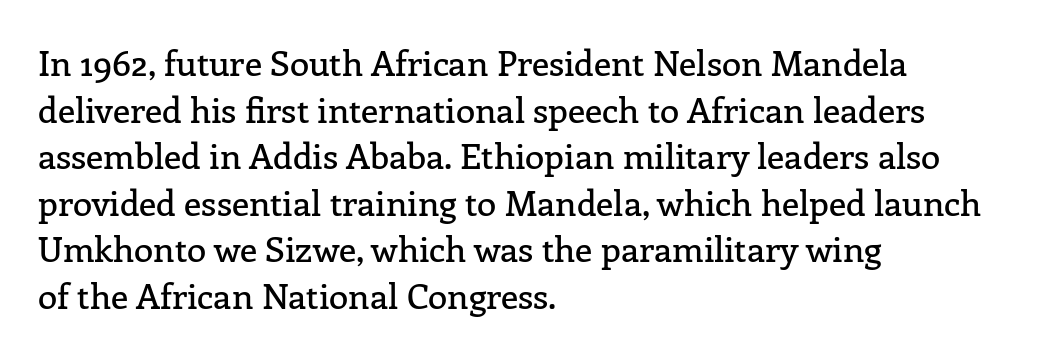
The image shows 35 px serif type, upright; set left-aligned, normal line spacing (1.33x), normal letter spacing, not underlined; low stroke contrast and a medium x-height.
